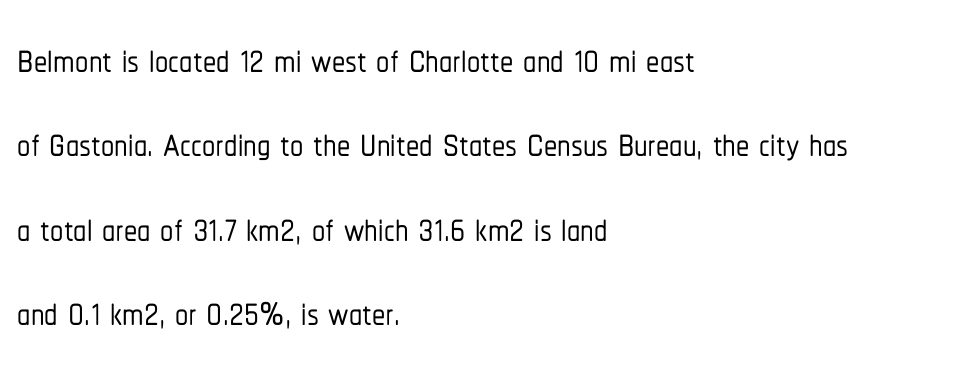
{"serif": "no", "italic": "no", "width": "condensed", "stroke_contrast": "low", "x_height": "medium", "monospaced": "no", "underline": "no", "align": "left", "line_spacing": "normal", "line_spacing_ratio": 1.59, "letter_spacing": "normal", "letter_spacing_em": 0.0, "glyph_px": 53}
